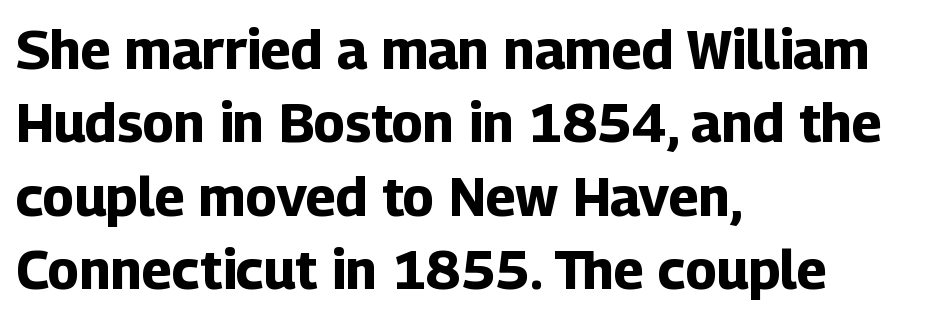
Do the letters lean? They stand straight. Look at the stroke-to-counter ratio: heavy, a bold. Letters rest on an invisible, unmarked baseline. The type is set solid horizontally, with unmodified tracking. Proportional: the letters do not fall into vertical columns. The lines are quadded left.
